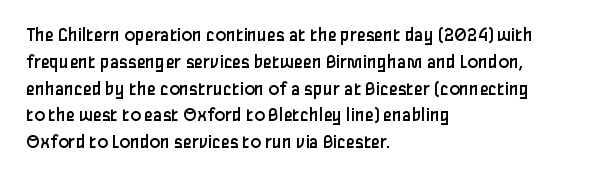
{"italic": "no", "bold": "no", "underline": "no", "align": "left", "line_spacing": "normal", "line_spacing_ratio": 1.34, "letter_spacing": "normal", "letter_spacing_em": 0.0, "glyph_px": 20}
